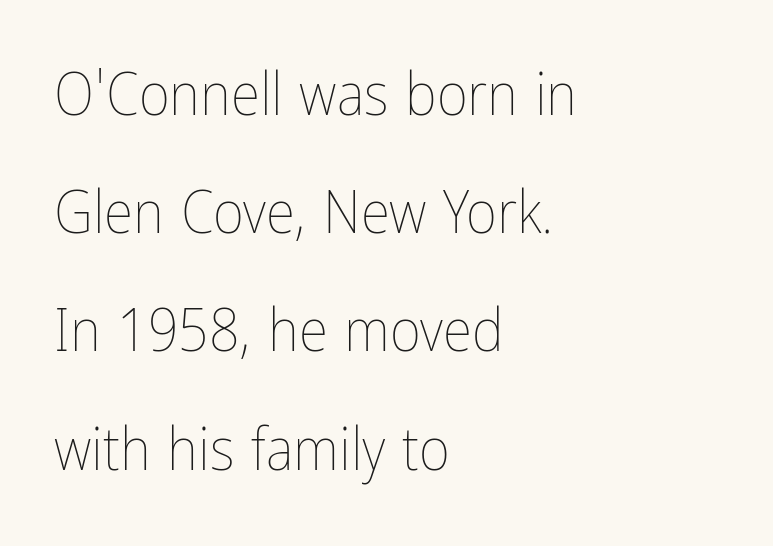
{"italic": "no", "bold": "no", "weight": "thin", "width": "condensed", "stroke_contrast": "low", "x_height": "medium", "monospaced": "no", "underline": "no", "align": "left", "line_spacing": "loose", "line_spacing_ratio": 1.97, "letter_spacing": "normal", "letter_spacing_em": 0.0, "glyph_px": 60}
